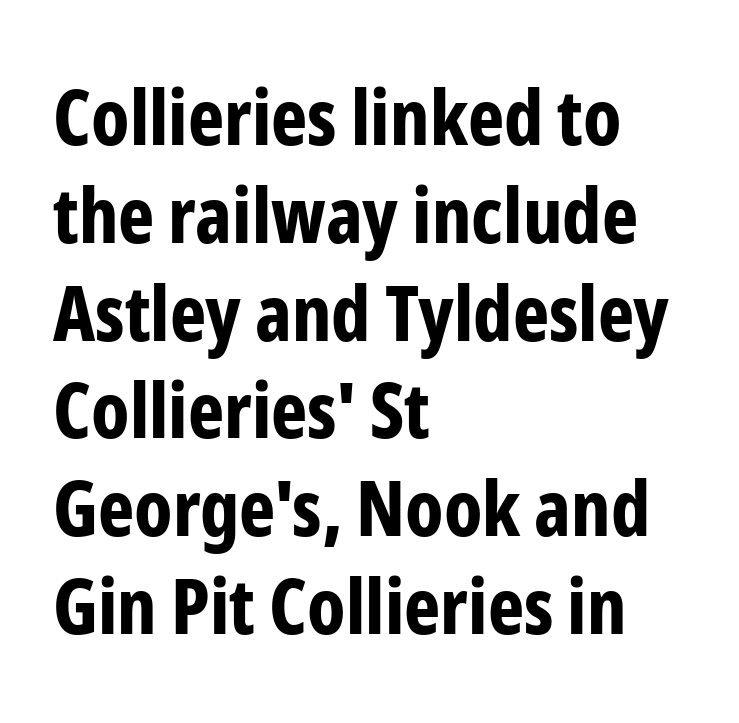
{"serif": "no", "italic": "no", "bold": "yes", "weight": "bold", "width": "condensed", "stroke_contrast": "low", "x_height": "medium", "monospaced": "no", "underline": "no", "align": "left", "line_spacing": "normal", "line_spacing_ratio": 1.27, "letter_spacing": "normal", "letter_spacing_em": 0.0, "glyph_px": 77}
